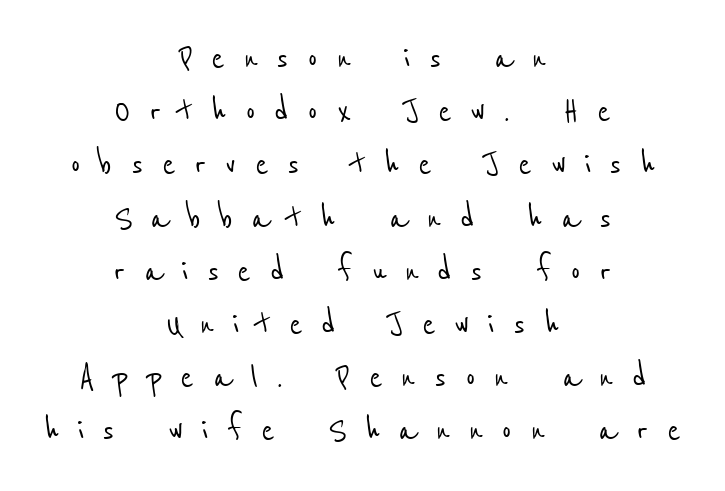
Think of a printed novel: that variable character pitch is what you see here. Where is the straight margin? There isn't one; the lines are centered. The designer went with a sans here, leaving each stem footless. The baseline area is clear. Baseline-to-baseline distance is the conventional proportion of letter height.
